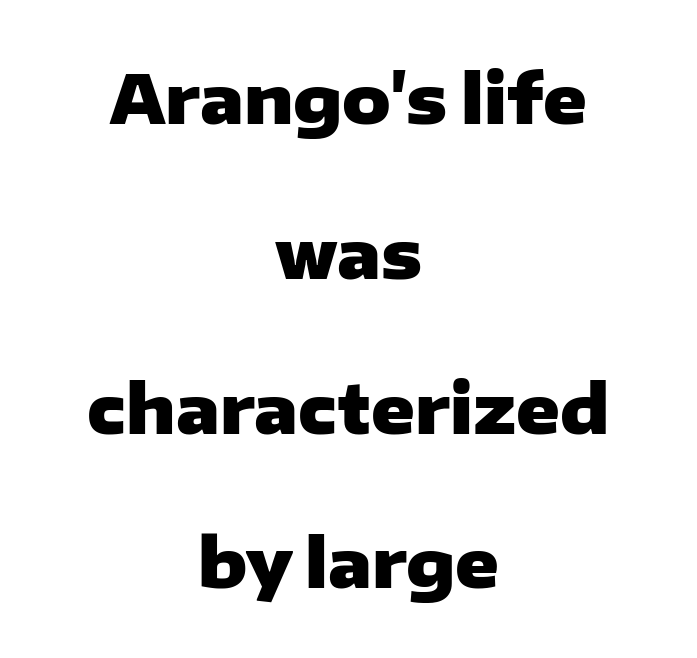
Honestly, the letter spacing is just normal — you wouldn't notice it. The typeface chosen for these lines omits serifs. The letters advance in unequal steps, a hallmark of proportional type. Students, observe: this is what heavily led, spacious text looks like.
